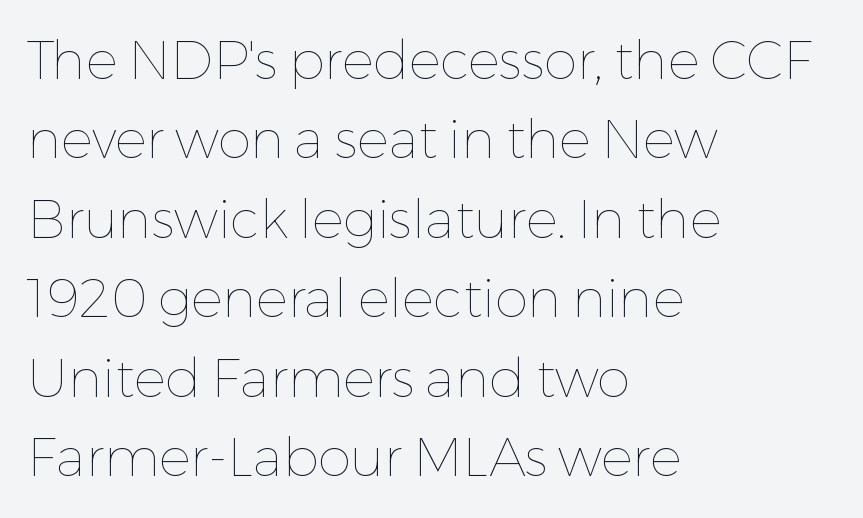
A classic flush-left, rag-right setting is used for this passage. Compared with typical body copy, the letter spacing here is the same. The letters advance in unequal steps, a hallmark of proportional type. The lettering holds an erect, upright posture throughout. Think standard paragraph weight, or any step lighter than that.
